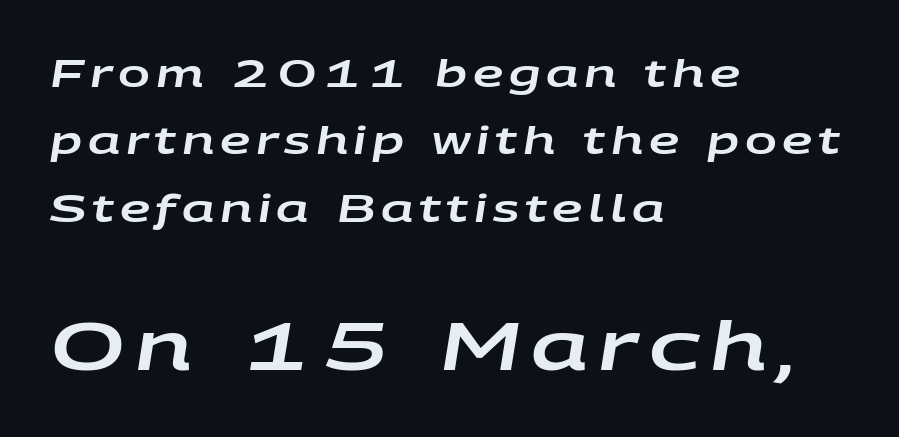
Q: Is the text italic (slanted)? A: Yes, it leans right by about 9 degrees.
Q: Is the text underlined? A: No.
Q: How is the paragraph aligned? A: Left-aligned.
Q: Which block of text is set in a larger size, the first (top) or the second (bottom)? A: The second (bottom) one.
Q: Width (condensed, normal, or wide)? A: Wide.
Q: Stroke contrast? A: Low.
Q: x-height? A: Large.
Q: Monospaced? A: No.
